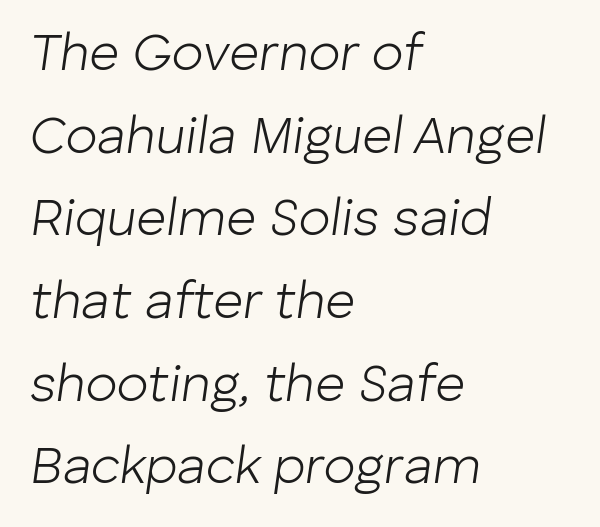
Q: Is the text bold? A: No.
Q: Is the text italic (slanted)? A: Yes, it leans right by about 8 degrees.
Q: Is the text underlined? A: No.
Q: How is the paragraph aligned? A: Left-aligned.
Q: Is the spacing between letters normal or unusually wide? A: Normal.
Q: Is the spacing between lines tight, normal or loose? A: Normal.
Q: Width (condensed, normal, or wide)? A: Normal.
Q: Stroke contrast? A: Low.
Q: x-height? A: Medium.
Q: Monospaced? A: No.
